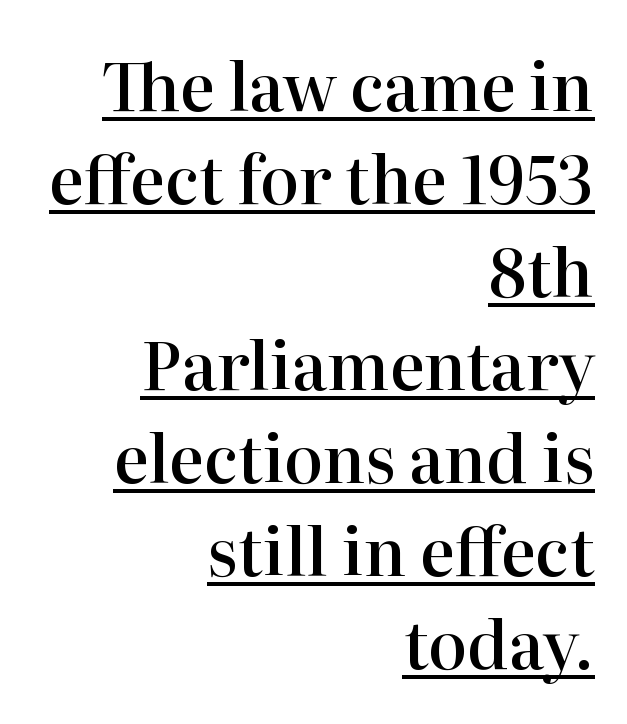
{"serif": "yes", "italic": "no", "bold": "semi", "weight": "semibold", "width": "normal", "stroke_contrast": "high", "x_height": "medium", "monospaced": "no", "underline": "yes", "align": "right", "line_spacing": "normal", "line_spacing_ratio": 1.41, "letter_spacing": "normal", "letter_spacing_em": 0.0, "glyph_px": 66}
